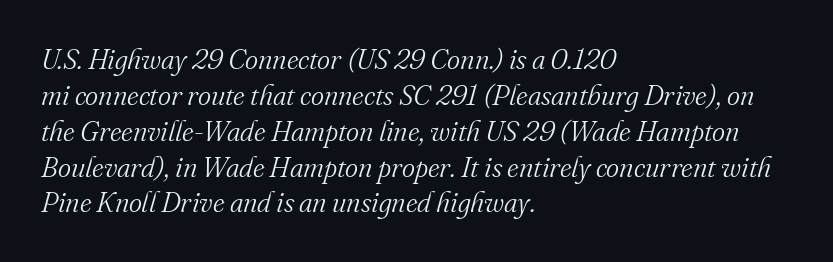
{"serif": "yes", "italic": "yes", "lean": "right", "slant_degrees": 16, "bold": "no", "weight": "light", "width": "normal", "stroke_contrast": "medium", "x_height": "small", "monospaced": "no", "underline": "no", "align": "left", "line_spacing": "normal", "line_spacing_ratio": 1.28, "letter_spacing": "normal", "letter_spacing_em": 0.0, "glyph_px": 28}
